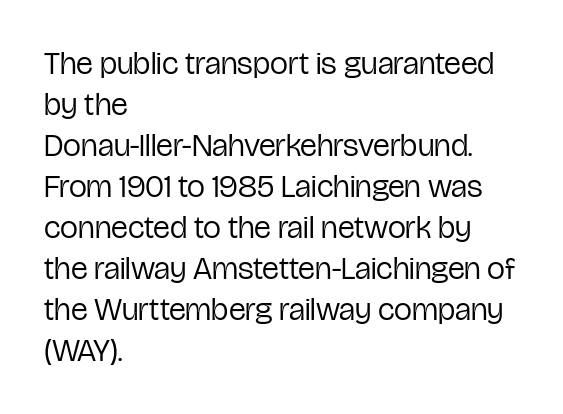
The font's upright variant was chosen for this text. Clear beneath every line of the passage. Unbolded letterforms with no extra heft. Typographically, this falls in the sans-serif category. Rows of type keep a routine distance in the vertical direction. Think of a printed novel: that variable character pitch is what you see here.
